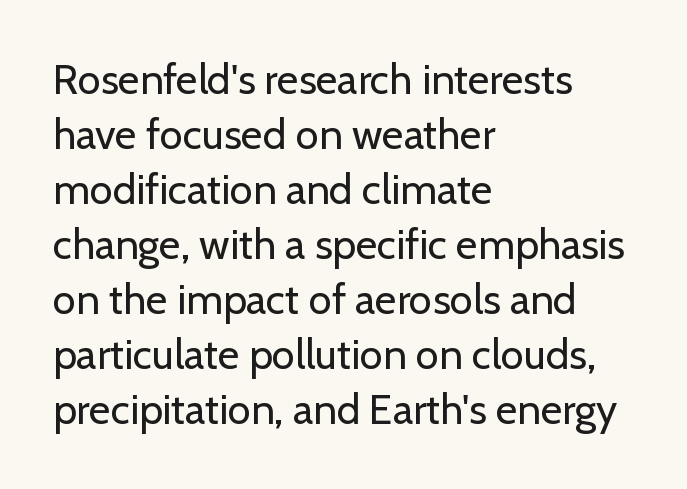
The image shows 42 px regular-weight sans-serif type, upright; set left-aligned, normal line spacing (1.31x), normal letter spacing, not underlined; low stroke contrast and a medium x-height.
